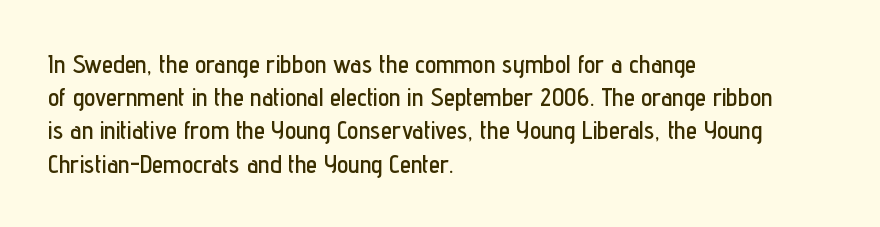
Q: Is the text italic (slanted)? A: No, it is upright.
Q: Is the text underlined? A: No.
Q: How is the paragraph aligned? A: Left-aligned.
Q: Is the spacing between letters normal or unusually wide? A: Normal.
Q: Is the spacing between lines tight, normal or loose? A: Normal.
